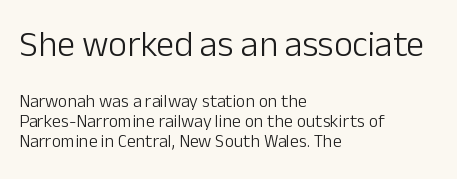
No feet cap the strokes, marking this as sans-serif type. One glance says dense: line gaps are narrower than usual. The letters advance in unequal steps, a hallmark of proportional type. Bold? No — there's no thickening of the strokes.
